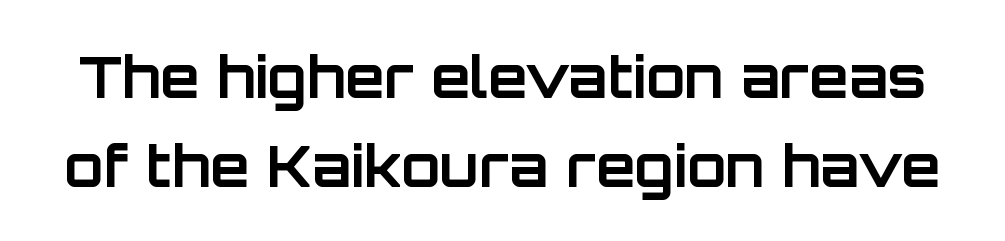
Thick stems and heavy bowls — unmistakably bold. Ordinary non-slanted type is in use. A bare baseline throughout the passage. Varying glyph widths throughout — classic text-font behaviour.
